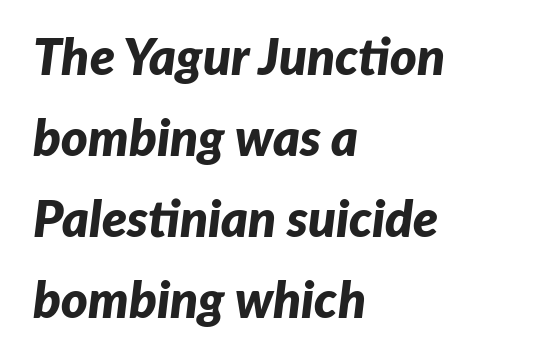
These lines are rendered in a variable-pitch font. The font is running at its bold setting. Caption: standard tracking, unaltered. A clean baseline with only descenders dipping below it. Baseline-to-baseline distance is the conventional proportion of letter height.
